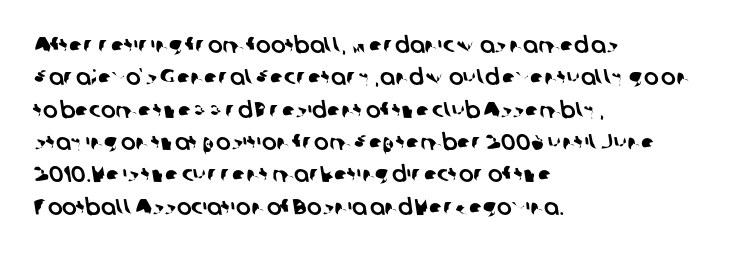
These lines are set flush left with a ragged right edge. Bare-footed words on every line. A typesetter would call this zero additional tracking. Quick note: interline space is typical.
